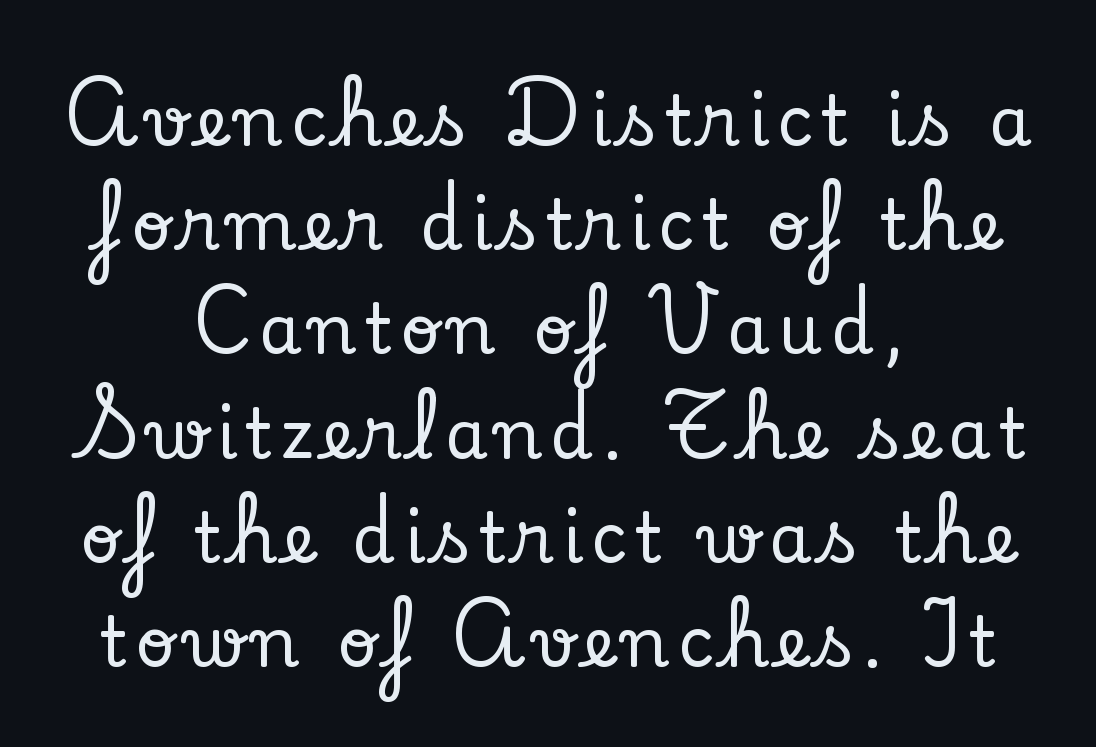
Is this a fixed-width face? No — the glyphs have proportional, varying widths. Notice how descenders clear the ascenders below comfortably — that's standard leading. Little horizontal feet cap the strokes, marking this as serif type. Honestly, there is no underline to notice here at all.
